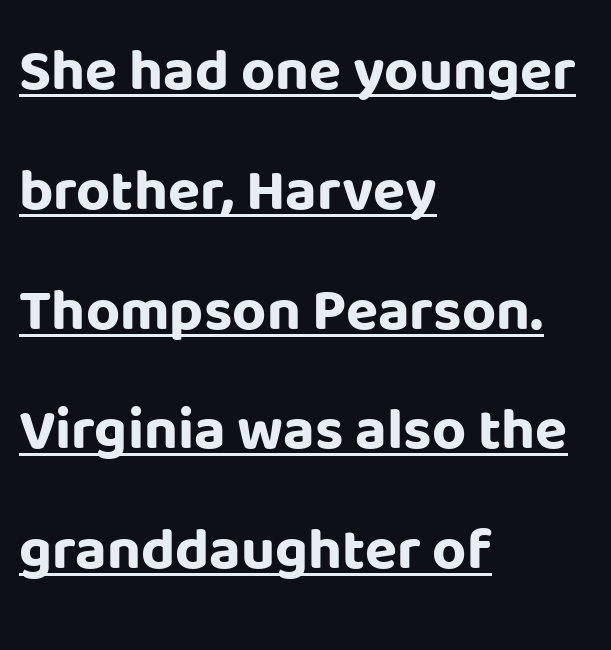
Leading is clearly above the norm, producing a sparse column. Every letter is thick-stroked: bold, no question. Unlike a traditional serif, this face leaves its strokes unadorned. Honestly, the letter spacing is just normal — you wouldn't notice it. Each line starts at the same left margin while the right side varies. These lines are rendered in a variable-pitch font.
